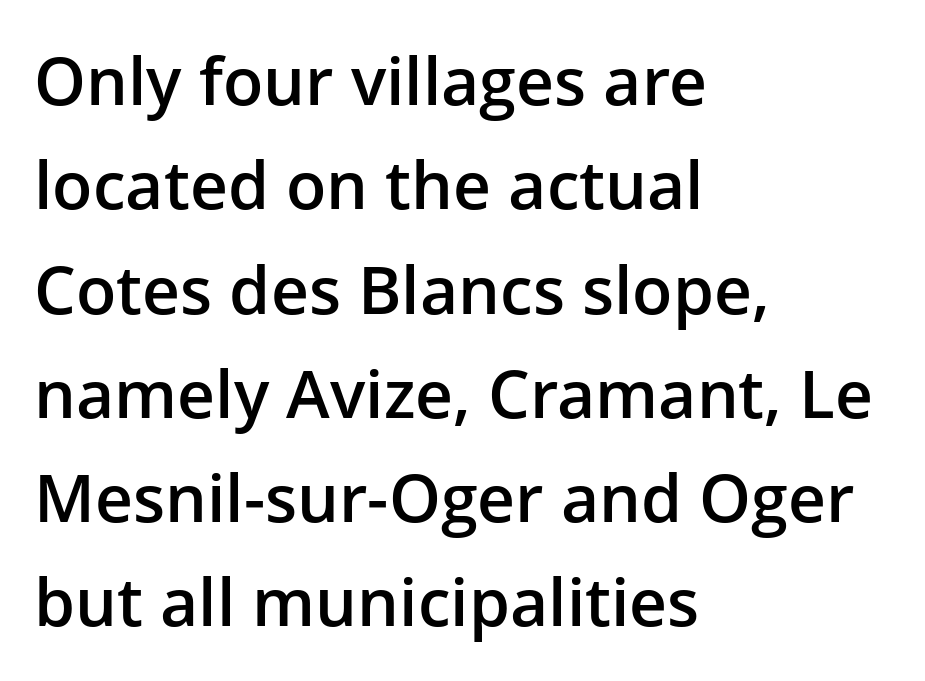
The image shows 66 px semibold sans-serif type, upright; set left-aligned, normal line spacing (1.58x), normal letter spacing, not underlined; low stroke contrast and a medium x-height.
